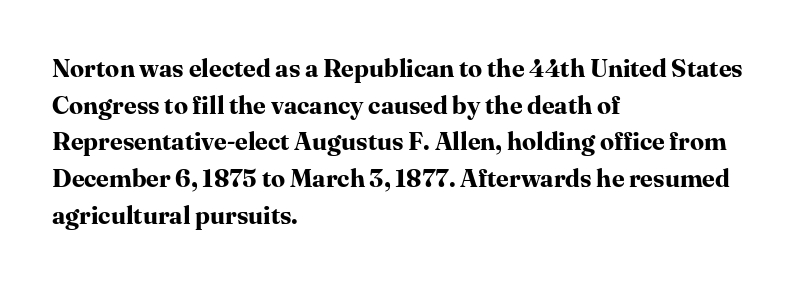
Compared with an ordinary text face, these strokes are far heavier — a full bold. Tall strokes in this sample are plumb rather than angled. Reading down the block, your eye returns to a fixed left position each line. The space directly below the letters is spotless. Leading matches the norm, producing a regular column. The type is set solid horizontally, with unmodified tracking.
